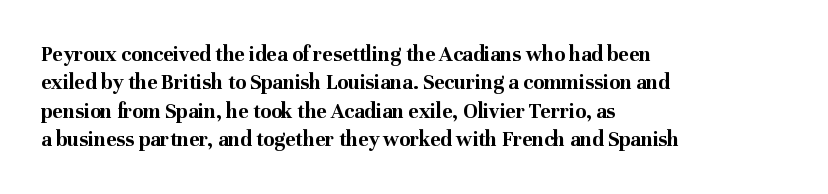
The image shows 22 px bold type, upright; set left-aligned, normal line spacing (1.29x), normal letter spacing, not underlined.
